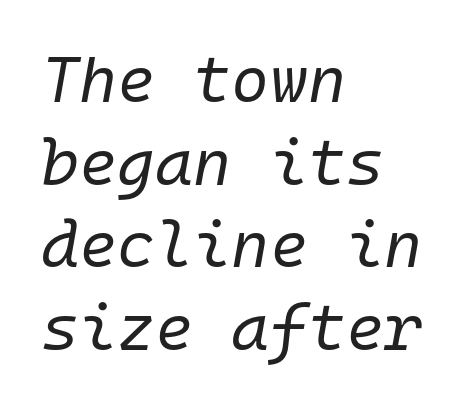
Left-aligned paragraph, ragged on the right. Descenders are the only things crossing below the line. Looking at the ascenders, they clearly lean. The letters march in equal steps, a hallmark of fixed-pitch type. Inter-character spacing is left at the font's built-in metrics. Weight class: somewhere from thin through regular.
